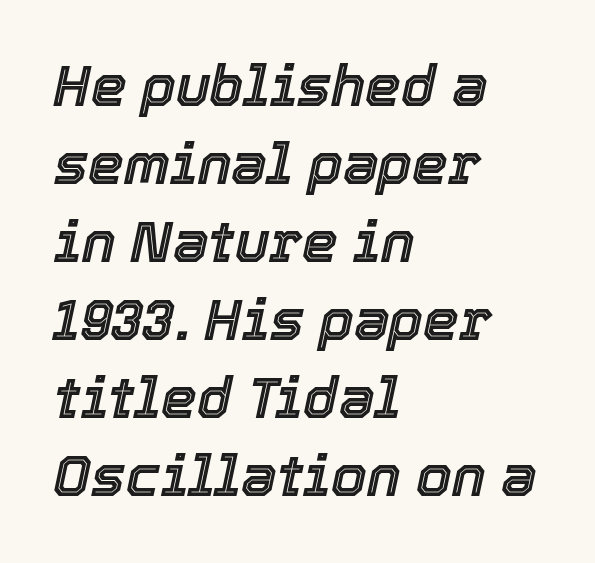
Q: Is the text italic (slanted)? A: Yes, it leans right by about 12 degrees.
Q: Is the text underlined? A: No.
Q: How is the paragraph aligned? A: Left-aligned.
Q: Is the spacing between letters normal or unusually wide? A: Normal.
Q: Is the spacing between lines tight, normal or loose? A: Normal.
Q: Width (condensed, normal, or wide)? A: Normal.
Q: x-height? A: Medium.
Q: Monospaced? A: No.
